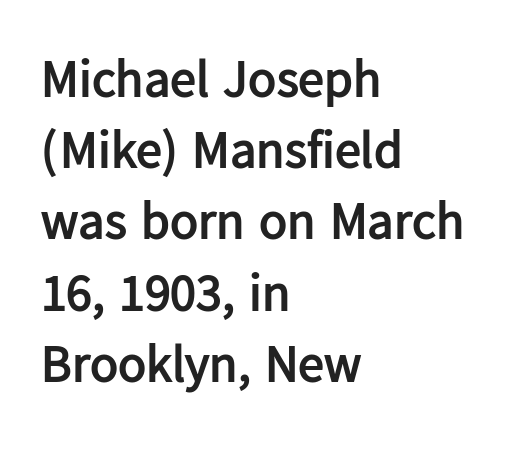
Horizontally, the lines are justified to the leading edge only. Caption: standard tracking, unaltered. You could not count columns in this text — the font is proportionally spaced. Italic: no, the glyphs are upright roman. Nobody drew a line under any word here. You'd pick this weight for a headline — it's a proper bold.
